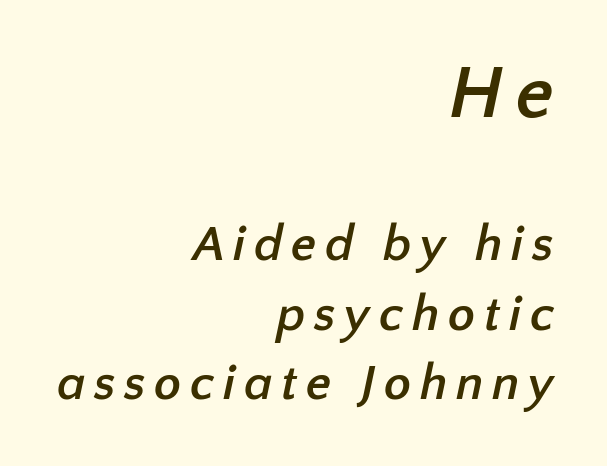
The image shows 75 px semibold sans-serif type; set right-aligned, normal line spacing (1.39x), not underlined; the first (top) block is 1.5x larger; low stroke contrast and a medium x-height.
